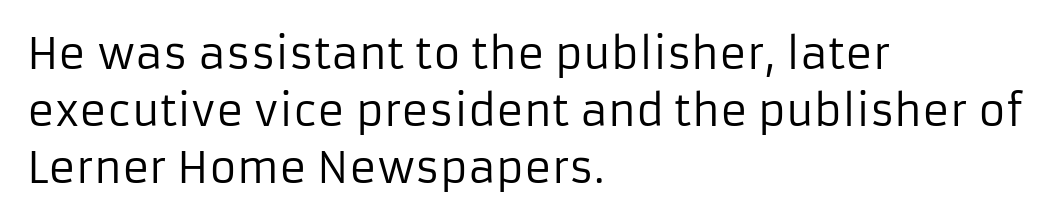
{"serif": "no", "italic": "no", "bold": "no", "weight": "regular", "width": "normal", "stroke_contrast": "low", "x_height": "medium", "monospaced": "no", "underline": "no", "align": "left", "line_spacing": "normal", "line_spacing_ratio": 1.36, "letter_spacing": "normal", "letter_spacing_em": 0.0, "glyph_px": 42}
